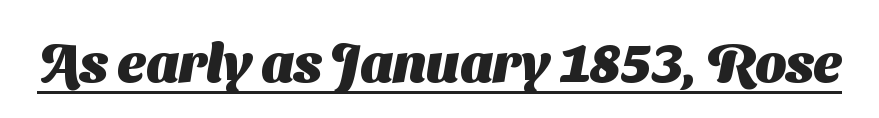
The image shows 54 px heavy sans-serif type; set normal letter spacing, underlined; medium stroke contrast and a medium x-height.
